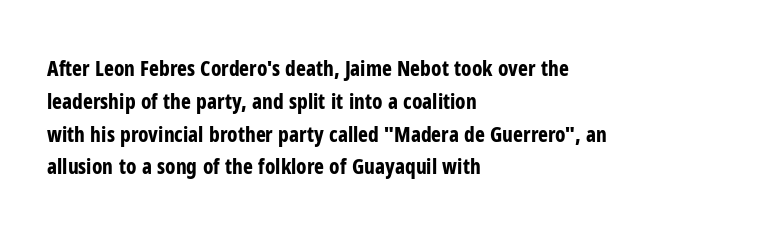
The image shows 21 px bold type, upright; set left-aligned, normal line spacing (1.56x), normal letter spacing, not underlined.
